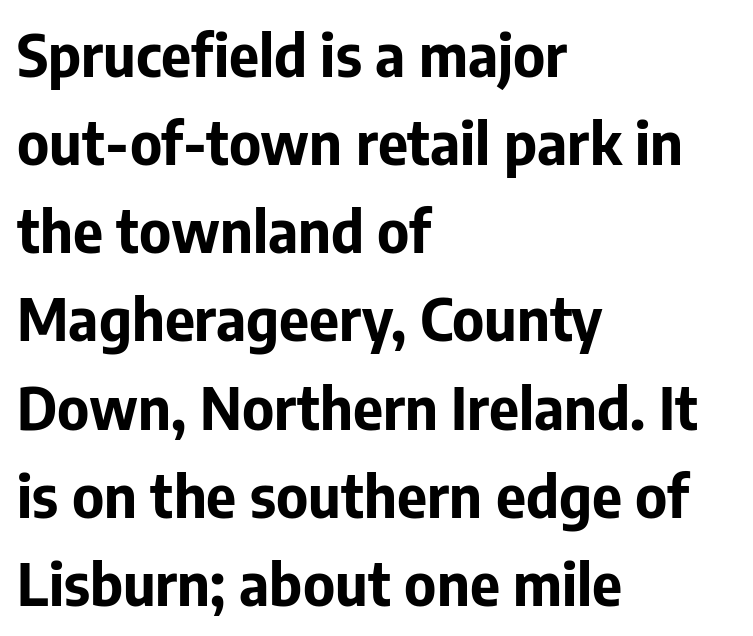
The image shows 58 px bold sans-serif type, upright; set left-aligned, normal line spacing (1.52x), normal letter spacing, not underlined; low stroke contrast and a medium x-height.
